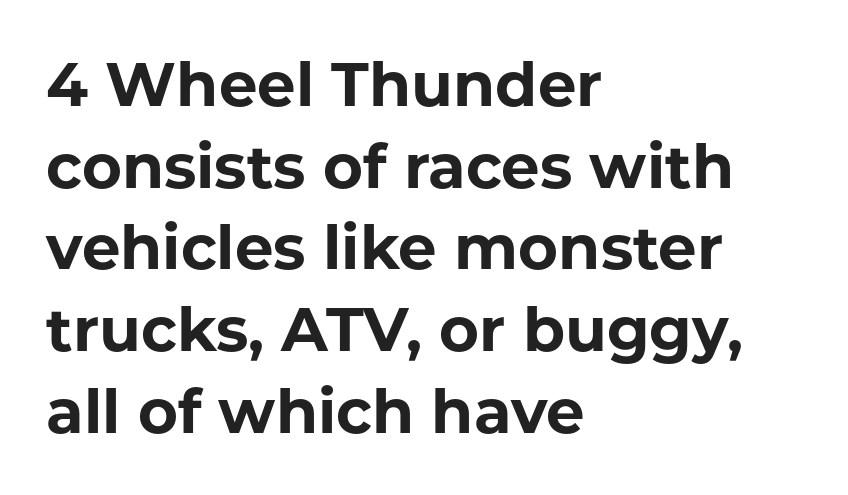
The image shows 61 px bold sans-serif type, upright; set left-aligned, normal line spacing (1.34x), normal letter spacing, not underlined; low stroke contrast and a medium x-height.
